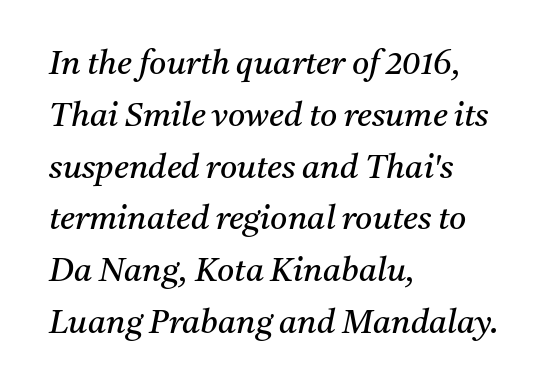
A typesetter would call this proportional, since set widths differ per character. These lines are set flush left with a ragged right edge. This sample uses a serif face. The space between consecutive lines is moderate.
